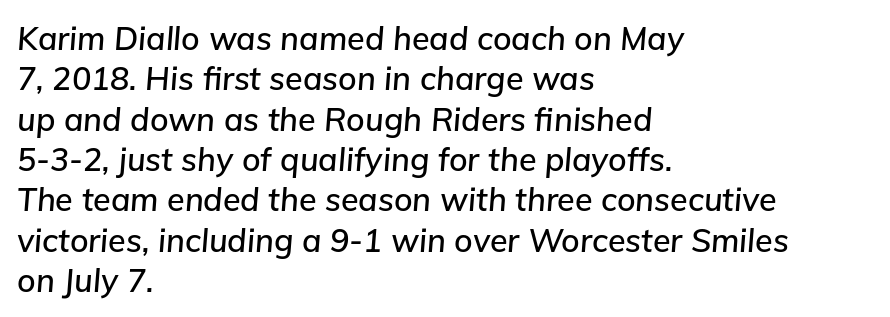
The rendering keeps characters at their native spacing. Tall strokes in this sample are angled rather than plumb. Has an underline been added? It has not. The letters advance in unequal steps, a hallmark of proportional type. Successive baselines arrive at the customary interval.
